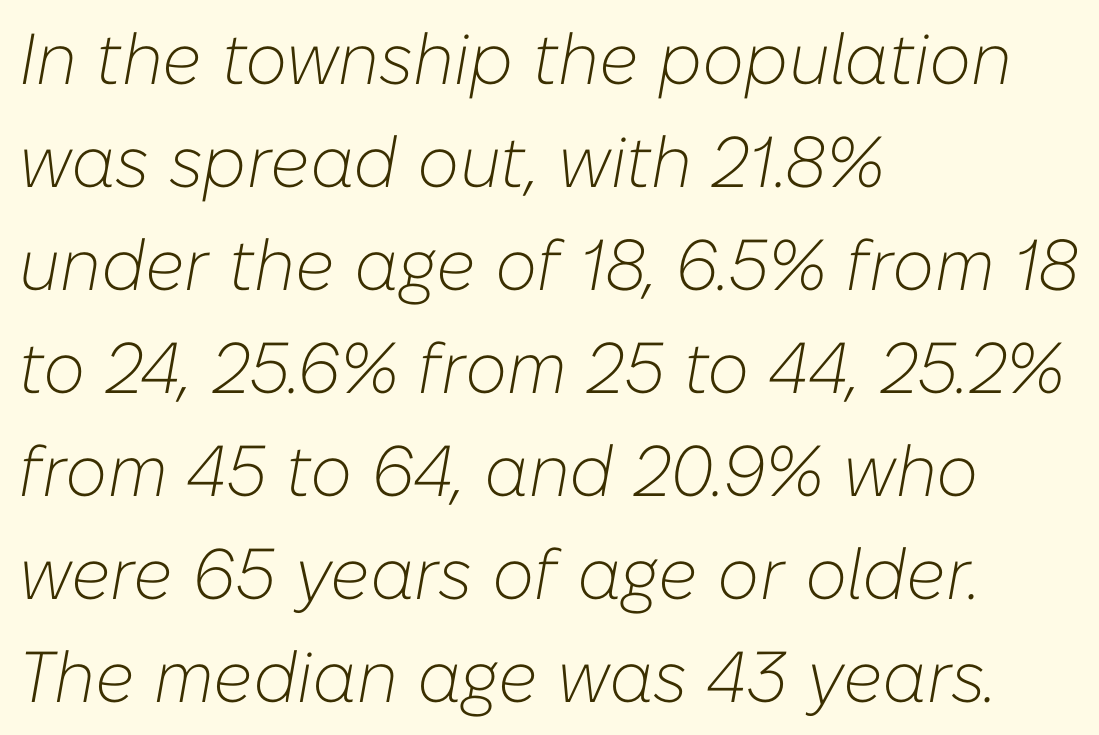
Do the characters align in a grid? No, the font is proportional. The line texture is even and compact thanks to regular tracking. All the whitespace from short lines collects on the right. The gap between lines stays unmarked. The letters look calm and open, with moderate or lighter stems.
